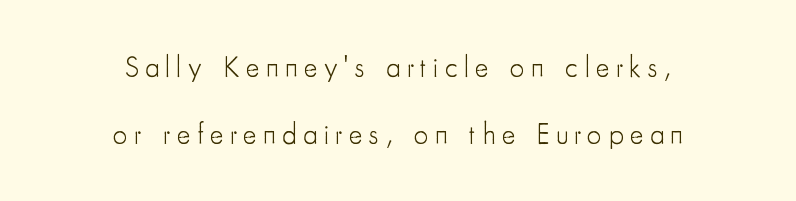
The image shows 29 px light, condensed sans-serif type, upright; set centered, loose line spacing (2.3x), unusually wide letter spacing (+0.22 em), not underlined; low stroke contrast and a small x-height.
